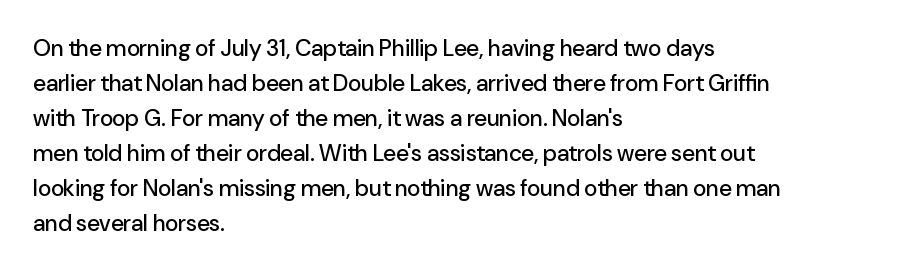
The image shows 23 px text type, upright; set left-aligned, normal line spacing (1.52x), normal letter spacing, not underlined.
